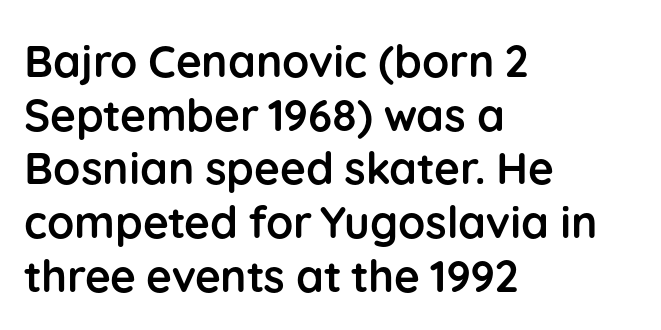
{"serif": "no", "italic": "no", "bold": "yes", "weight": "semibold", "width": "normal", "stroke_contrast": "low", "x_height": "medium", "monospaced": "no", "underline": "no", "align": "left", "line_spacing_ratio": 1.22, "letter_spacing": "normal", "letter_spacing_em": 0.0, "glyph_px": 44}
